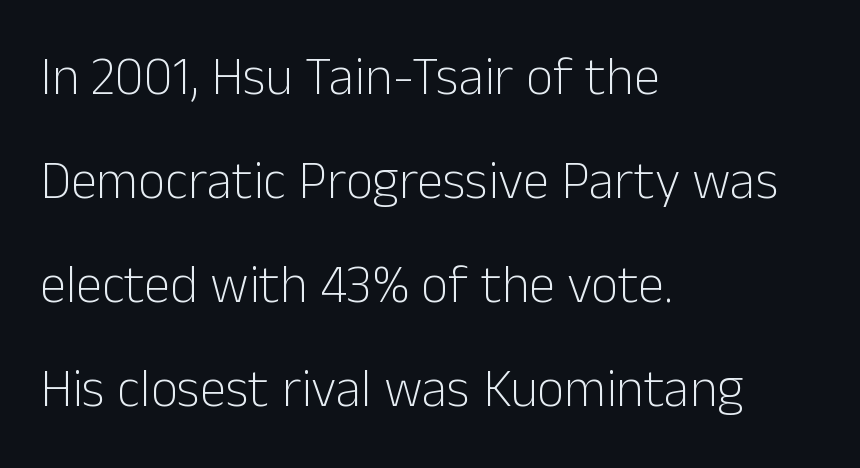
Q: Is the text bold? A: No.
Q: Is the text italic (slanted)? A: No, it is upright.
Q: Is the typeface a serif or a sans-serif typeface? A: Sans-serif.
Q: Is the text underlined? A: No.
Q: How is the paragraph aligned? A: Left-aligned.
Q: Is the spacing between letters normal or unusually wide? A: Normal.
Q: Is the spacing between lines tight, normal or loose? A: Loose.
Q: Width (condensed, normal, or wide)? A: Normal.
Q: Stroke contrast? A: Low.
Q: x-height? A: Medium.
Q: Monospaced? A: No.
